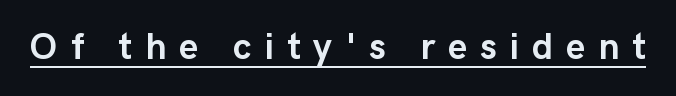
Between one letter and the next there's a generous, obvious gap. Notice how the stems are strictly vertical — no italics here. Note the varied advance widths — an 'i' is clearly narrower than an 'm'. Does the weight exceed regular? Yes, all the way to bold.
